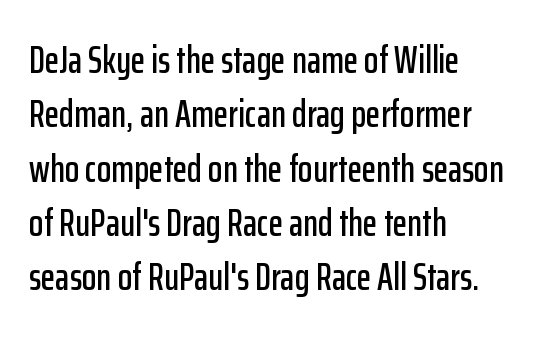
The image shows 38 px condensed sans-serif type, upright; set left-aligned, normal line spacing (1.43x), normal letter spacing, not underlined; low stroke contrast and a medium x-height.
